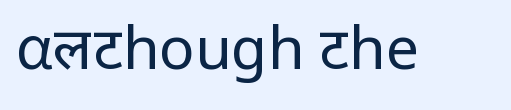
The image shows 59 px regular-weight sans-serif type, upright; set normal letter spacing, not underlined; low stroke contrast and a medium x-height.
